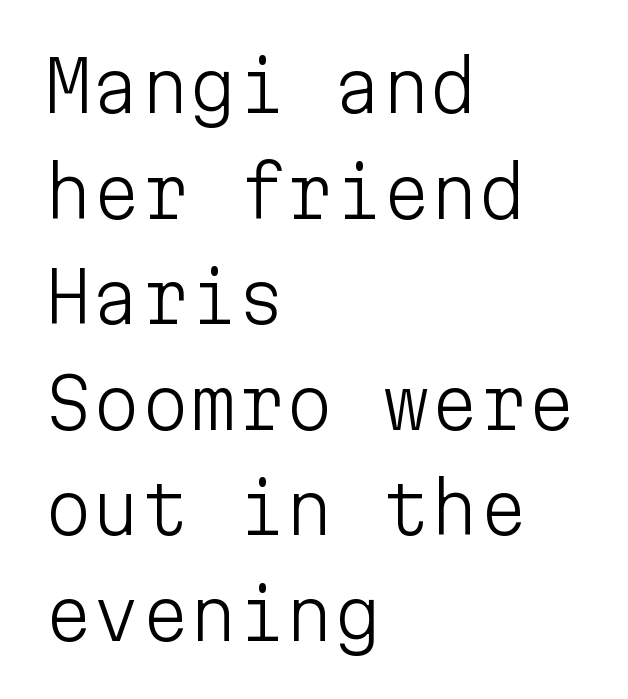
Each new line begins a customary step beneath the previous one. This is roman type, the default non-slanted kind. The zone under the glyphs is completely vacant. Ink coverage per letter is moderate at most.
